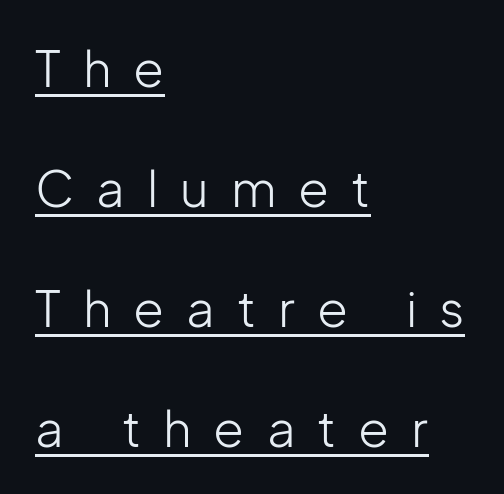
Is the stroke heavy? The answer is a plain regular-or-lighter. A typesetter would call this leading open, well beyond the default. Loose tracking; the words dissolve into strings of separated letters. No italicization has been applied; the sample stays upright.
